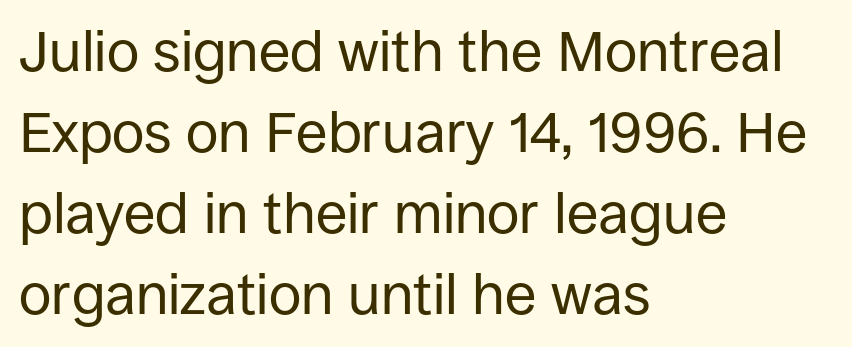
Q: Is the text bold? A: No.
Q: Is the text italic (slanted)? A: No, it is upright.
Q: Is the typeface a serif or a sans-serif typeface? A: Sans-serif.
Q: Is the text underlined? A: No.
Q: How is the paragraph aligned? A: Left-aligned.
Q: Is the spacing between letters normal or unusually wide? A: Normal.
Q: Is the spacing between lines tight, normal or loose? A: Normal.
Q: Width (condensed, normal, or wide)? A: Normal.
Q: Stroke contrast? A: Low.
Q: x-height? A: Large.
Q: Monospaced? A: No.
